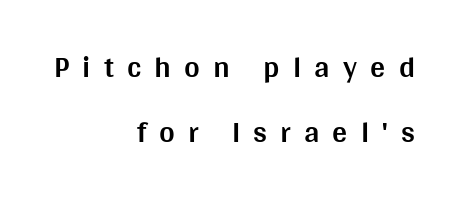
Reading down the block, your eye finds every line finishing at a fixed right position. Does the weight exceed regular? Yes, all the way to bold. The passage shown is typed in a proportional face where columns would drift. Regarding serifs, this sample does without them. The font's upright variant was chosen for this text. Honestly, the rows look like they've been pulled way apart.
